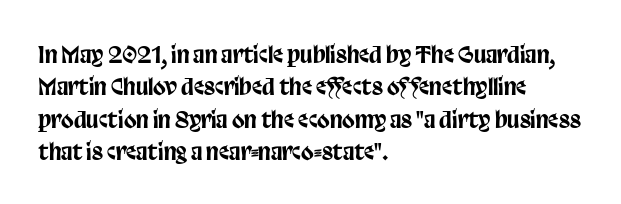
Rule under the text: the space is simply empty. Glyph-to-glyph distance matches everyday printed text. This block has exactly the height ordinary leading produces. Every character sits straight up, as roman type does. Teacher's note: observe the even left margin — that is flush-left alignment.
